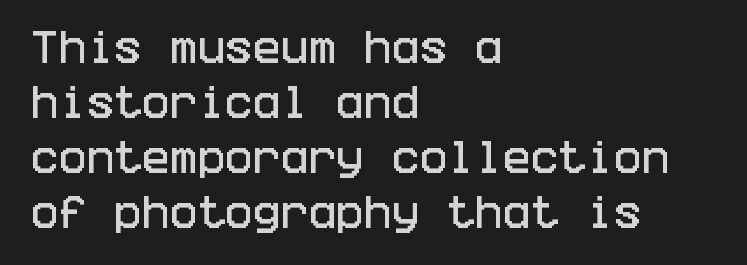
Q: Is the text italic (slanted)? A: No, it is upright.
Q: Is the typeface a serif or a sans-serif typeface? A: Sans-serif.
Q: Is the text underlined? A: No.
Q: How is the paragraph aligned? A: Left-aligned.
Q: Is the spacing between letters normal or unusually wide? A: Normal.
Q: Is the spacing between lines tight, normal or loose? A: Normal.
Q: Width (condensed, normal, or wide)? A: Condensed.
Q: Stroke contrast? A: Low.
Q: x-height? A: Large.
